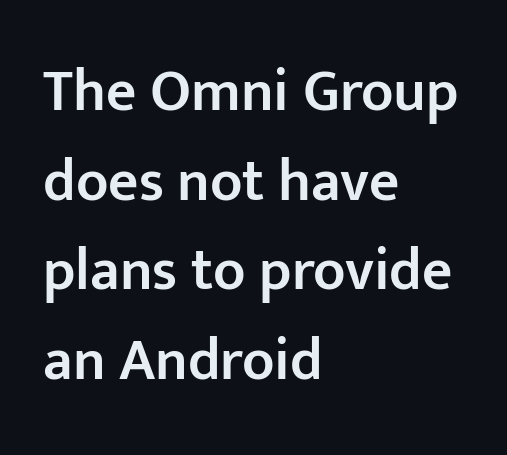
The image shows 59 px semibold sans-serif type, upright; set left-aligned, normal line spacing (1.52x), normal letter spacing, not underlined; low stroke contrast and a medium x-height.
